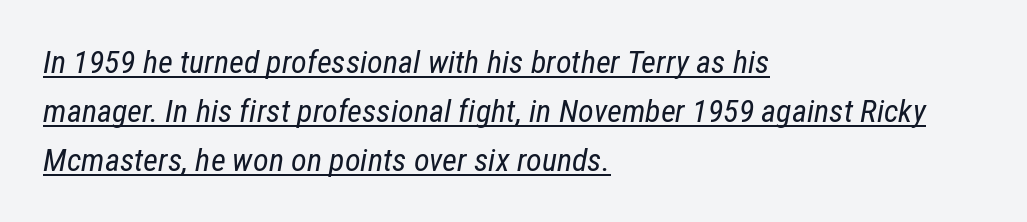
{"italic": "yes", "lean": "right", "slant_degrees": 12, "bold": "no", "weight": "regular", "width": "condensed", "stroke_contrast": "low", "x_height": "medium", "monospaced": "no", "underline": "yes", "align": "left", "line_spacing": "normal", "line_spacing_ratio": 1.53, "letter_spacing": "normal", "letter_spacing_em": 0.0, "glyph_px": 32}
